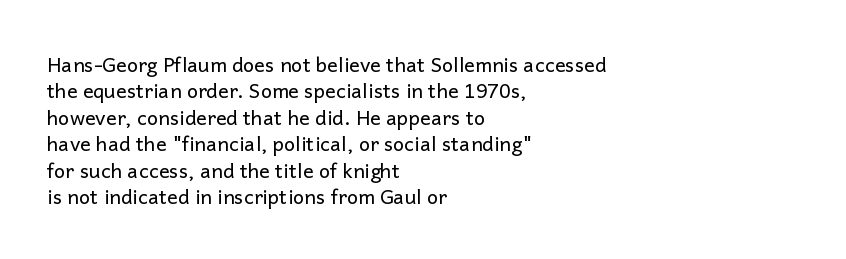
Characters remain perfectly vertical along every line. Rows of type keep a routine distance in the vertical direction. The face looks like a standard text weight, possibly lighter. Letter spacing: default. Each row of text sits above clean, open space.
